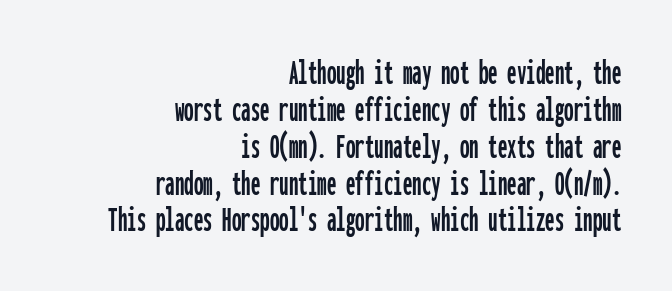
{"serif": "no", "italic": "no", "width": "condensed", "stroke_contrast": "low", "x_height": "medium", "monospaced": "yes", "underline": "no", "align": "right", "line_spacing": "tight", "line_spacing_ratio": 0.97, "letter_spacing": "normal", "letter_spacing_em": 0.0, "glyph_px": 38}
